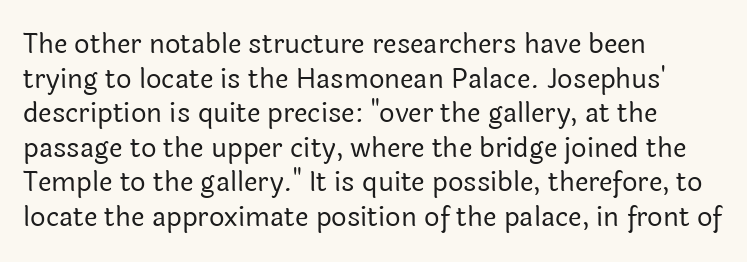
Q: Is the text bold? A: No.
Q: Is the text italic (slanted)? A: No, it is upright.
Q: Is the text underlined? A: No.
Q: How is the paragraph aligned? A: Left-aligned.
Q: Is the spacing between letters normal or unusually wide? A: Normal.
Q: Is the spacing between lines tight, normal or loose? A: Normal.
